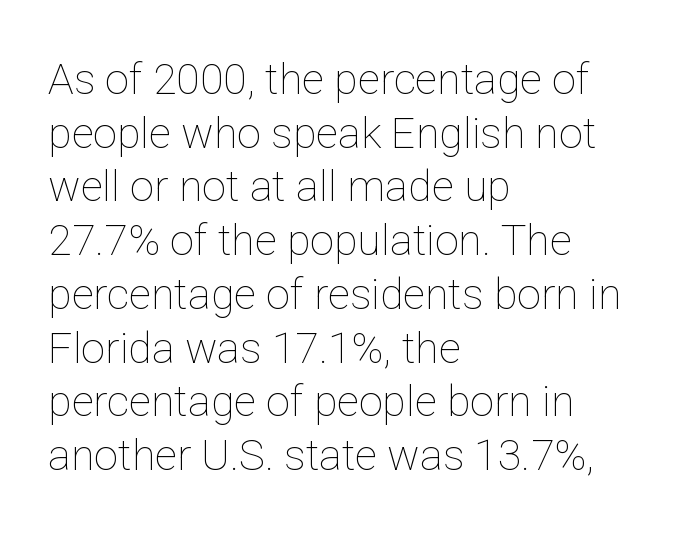
The typography opts for an upright posture over an oblique one. Nobody drew a line under any word here. Think of a printed novel: that variable character pitch is what you see here. In terms of letterspacing, this is plain default setting. These glyphs show unthickened strokes, regular width or finer. The lines in this sample share a left origin and differ only in where they stop.
